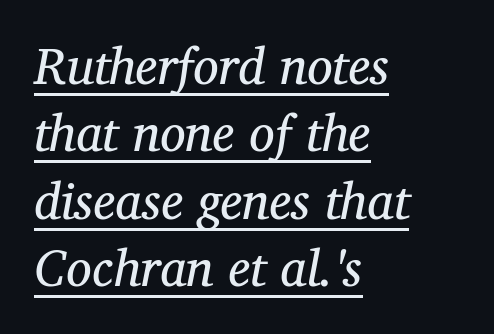
Q: Is the text bold? A: No.
Q: Is the text italic (slanted)? A: Yes, it leans right by about 12 degrees.
Q: Is the typeface a serif or a sans-serif typeface? A: Serif.
Q: Is the text underlined? A: Yes.
Q: How is the paragraph aligned? A: Left-aligned.
Q: Is the spacing between letters normal or unusually wide? A: Normal.
Q: Is the spacing between lines tight, normal or loose? A: Normal.
Q: Width (condensed, normal, or wide)? A: Normal.
Q: Stroke contrast? A: Medium.
Q: x-height? A: Medium.
Q: Monospaced? A: No.
